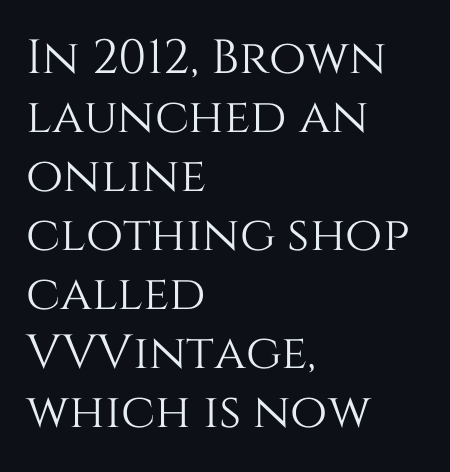
The image shows 48 px text type, upright; set left-aligned, line spacing 1.23x, normal letter spacing, not underlined; medium stroke contrast and a large x-height.
